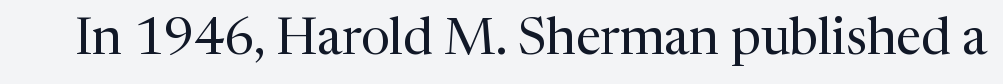
The image shows 51 px regular-weight serif type, upright; set normal letter spacing, not underlined; medium stroke contrast and a medium x-height.
